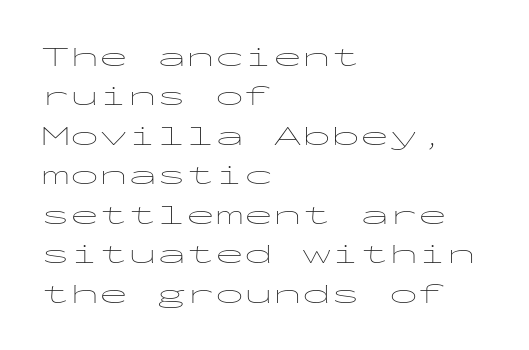
The image shows 29 px thin, wide sans-serif type, upright, monospaced; set left-aligned, normal line spacing (1.36x), normal letter spacing, not underlined; low stroke contrast and a medium x-height.
